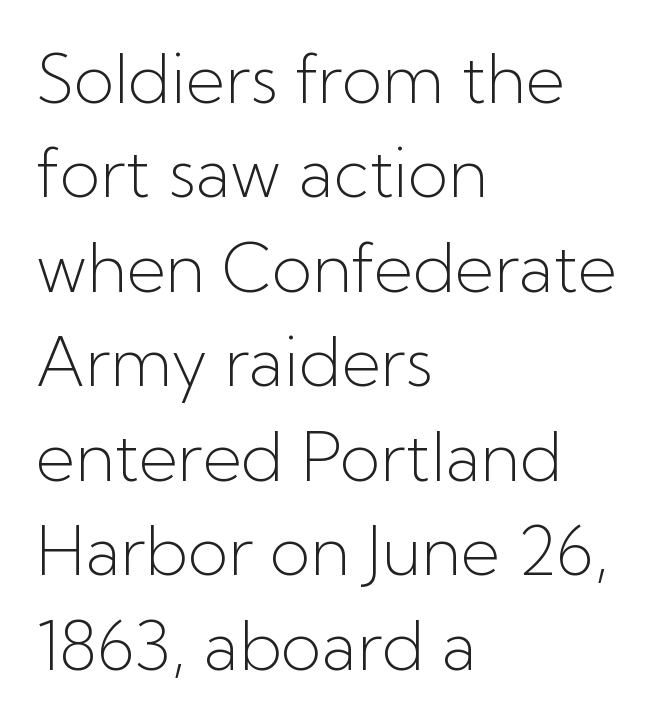
Spacing verdict: proportional, widths tailored to each character. Nobody touched the tracking dial on this one. These glyphs show unthickened strokes, regular width or finer. Are there feet on the stems? There aren't — it's a sans. Teacher's note: observe the even left margin — that is flush-left alignment.
